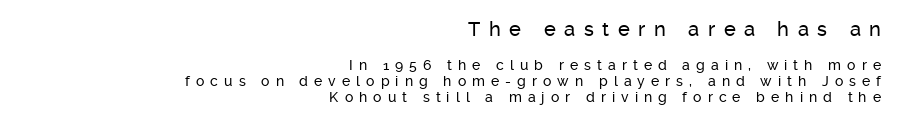
Q: Is the text italic (slanted)? A: No, it is upright.
Q: Is the text underlined? A: No.
Q: How is the paragraph aligned? A: Right-aligned.
Q: Is the spacing between letters normal or unusually wide? A: Unusually wide.
Q: Is the spacing between lines tight, normal or loose? A: Tight.
Q: Which block of text is set in a larger size, the first (top) or the second (bottom)? A: The first (top) one.
